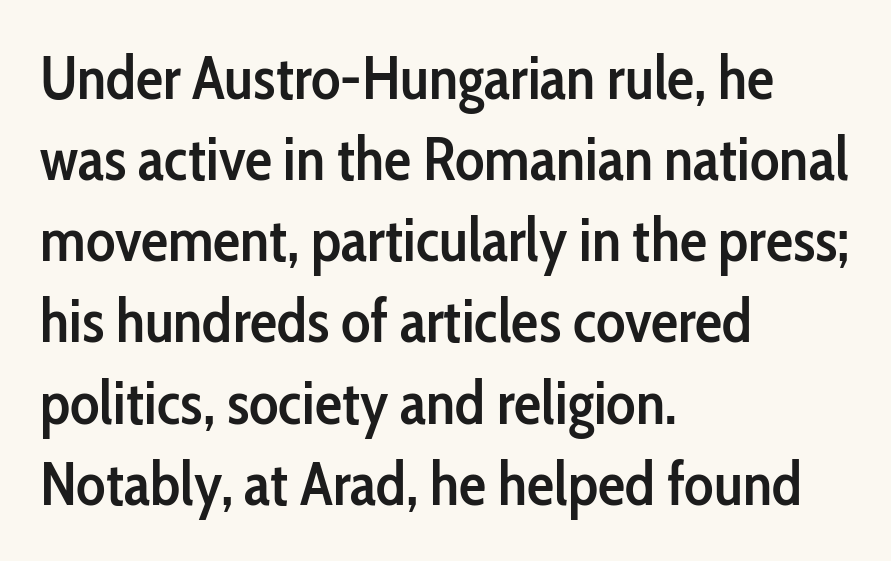
The image shows 61 px semibold, condensed sans-serif type, upright; set left-aligned, normal line spacing (1.33x), normal letter spacing, not underlined; low stroke contrast and a medium x-height.
